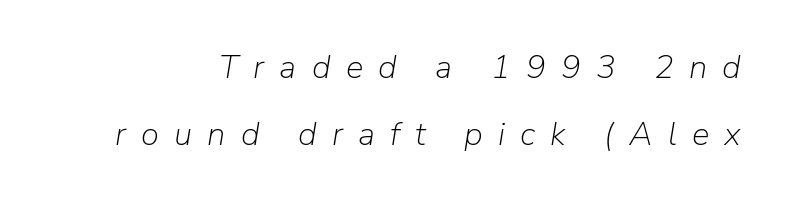
Q: Is the text bold? A: No.
Q: Is the text italic (slanted)? A: Yes, it leans right by about 9 degrees.
Q: Is the text underlined? A: No.
Q: Is the spacing between letters normal or unusually wide? A: Unusually wide.
Q: Is the spacing between lines tight, normal or loose? A: Loose.
Q: Width (condensed, normal, or wide)? A: Normal.
Q: Stroke contrast? A: Low.
Q: x-height? A: Medium.
Q: Monospaced? A: No.
